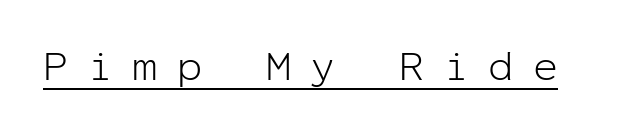
Q: Is the text bold? A: No.
Q: Is the text italic (slanted)? A: No, it is upright.
Q: Is the typeface a serif or a sans-serif typeface? A: Sans-serif.
Q: Is the text underlined? A: Yes.
Q: Is the spacing between letters normal or unusually wide? A: Unusually wide.
Q: Width (condensed, normal, or wide)? A: Normal.
Q: Stroke contrast? A: Low.
Q: x-height? A: Medium.
Q: Monospaced? A: Yes.
